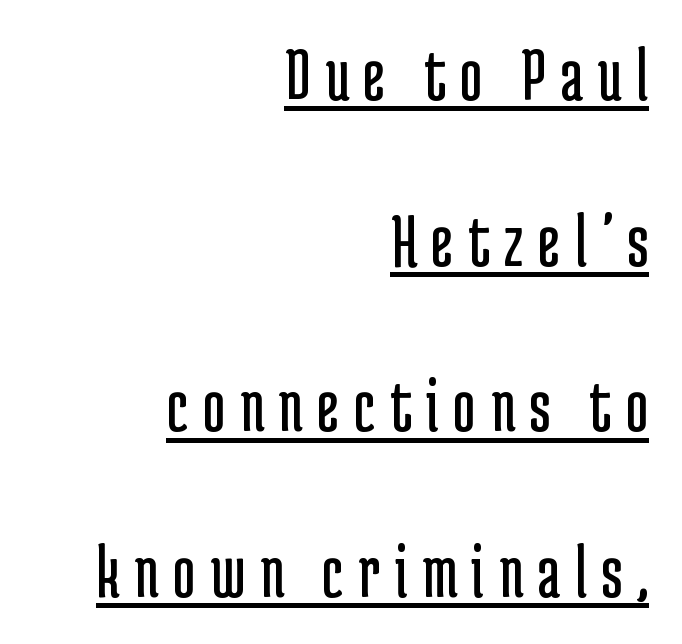
Students, observe: this is what heavily led, spacious text looks like. Caption: face not bold, strokes unweighted. This is the regular roman posture of the typeface. Is this a sans? Yes — the strokes have no serifs.
